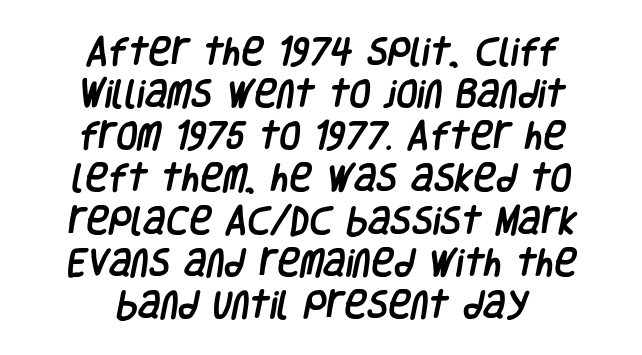
{"serif": "no", "width": "condensed", "stroke_contrast": "low", "x_height": "large", "monospaced": "no", "underline": "no", "align": "center", "line_spacing": "normal", "line_spacing_ratio": 1.36, "letter_spacing": "normal", "letter_spacing_em": 0.0, "glyph_px": 31}
